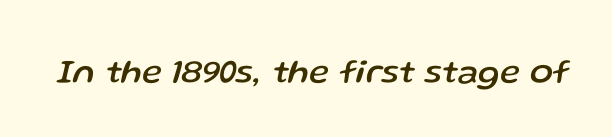
The image shows 34 px text type, italic (leaning right); set normal letter spacing, not underlined; low stroke contrast and a medium x-height.
